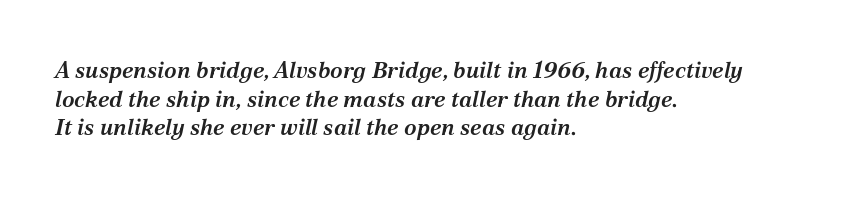
This sample is left-justified, so line endings fall wherever the words run out. Honestly, there is no underline to notice here at all. This rendering leaves character spacing at its baseline value. Slightly chunky letters — semibold, I'd say, not full bold. These lines were composed using italics.
